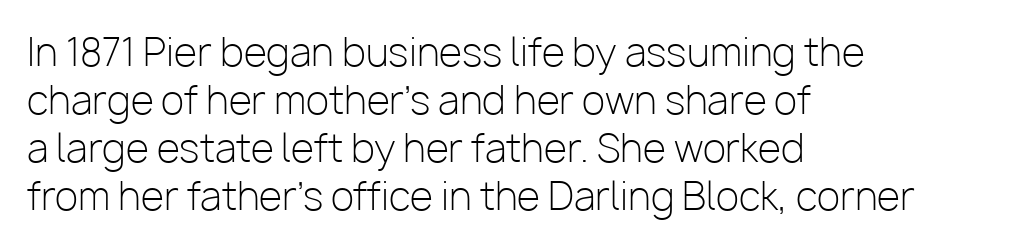
Q: Is the text bold? A: No.
Q: Is the text italic (slanted)? A: No, it is upright.
Q: Is the typeface a serif or a sans-serif typeface? A: Sans-serif.
Q: Is the text underlined? A: No.
Q: How is the paragraph aligned? A: Left-aligned.
Q: Is the spacing between letters normal or unusually wide? A: Normal.
Q: Is the spacing between lines tight, normal or loose? A: Normal.
Q: Width (condensed, normal, or wide)? A: Normal.
Q: Stroke contrast? A: Low.
Q: x-height? A: Medium.
Q: Monospaced? A: No.
